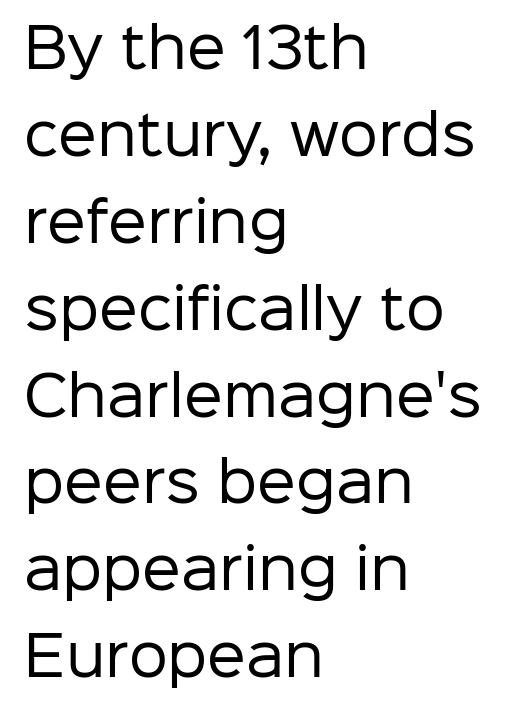
Words float on clear page, feet unadorned. Leading matches the norm, producing a regular column. Are there feet on the stems? There aren't — it's a sans. Tracking here is standard; glyphs follow each other at the usual distance. Quick note: not italic, upright.
